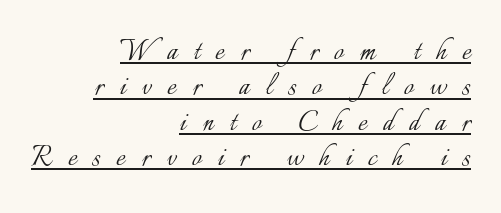
The image shows 34 px light type; set right-aligned, tight line spacing (1.04x), unusually wide letter spacing (+0.47 em), underlined; low stroke contrast and a small x-height.
